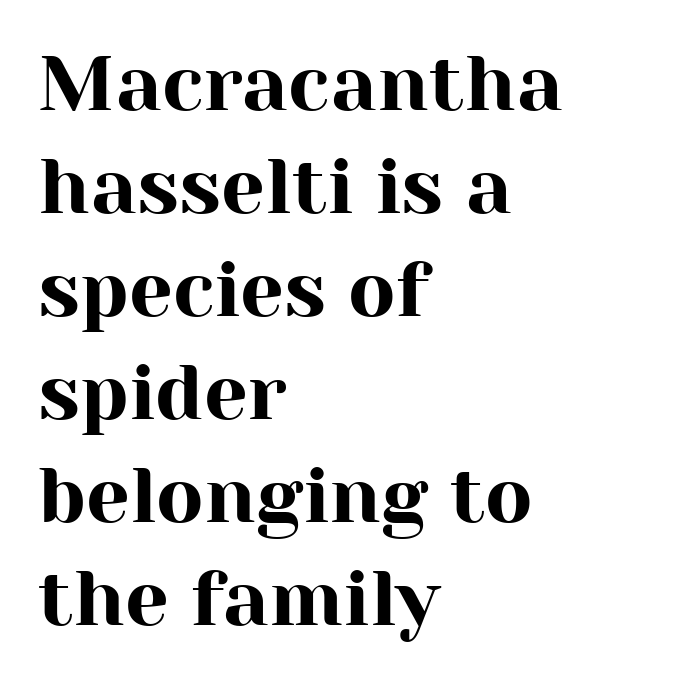
{"serif": "yes", "italic": "no", "width": "normal", "stroke_contrast": "high", "x_height": "medium", "monospaced": "no", "underline": "no", "align": "left", "line_spacing": "normal", "line_spacing_ratio": 1.32, "letter_spacing": "normal", "letter_spacing_em": 0.0, "glyph_px": 78}
